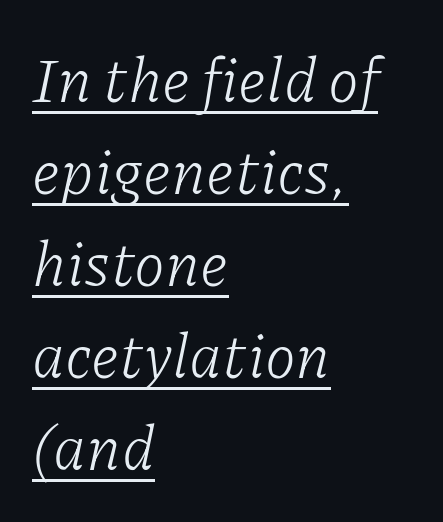
The image shows 63 px light serif type, italic (leaning right); set left-aligned, normal line spacing (1.46x), normal letter spacing, underlined; low stroke contrast and a medium x-height.
